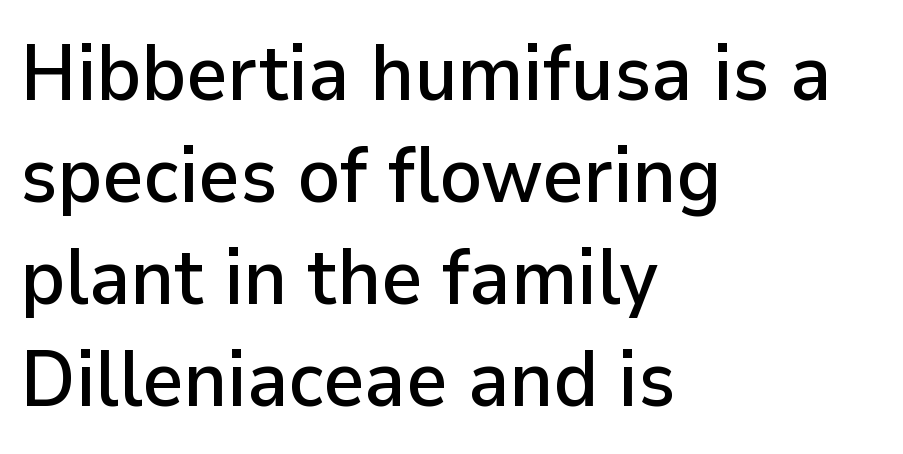
The image shows 79 px sans-serif type, upright; set left-aligned, normal line spacing (1.29x), normal letter spacing, not underlined; low stroke contrast and a medium x-height.
